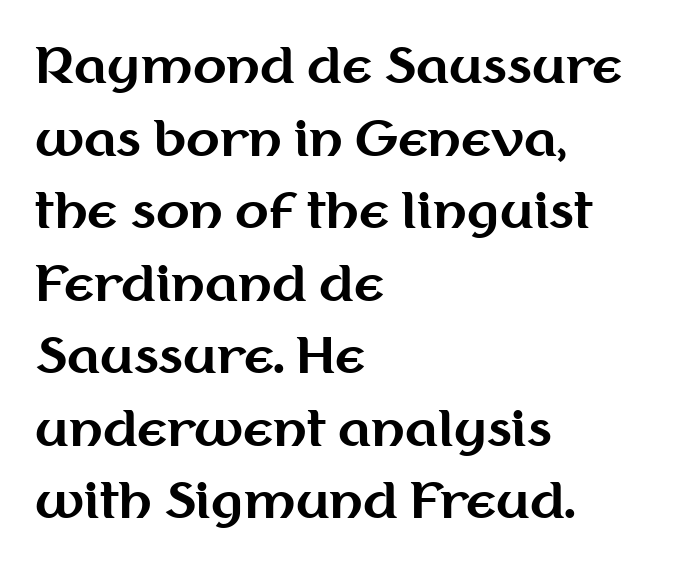
The image shows 49 px bold sans-serif type, upright; set left-aligned, normal line spacing (1.48x), normal letter spacing, not underlined; medium stroke contrast and a medium x-height.
